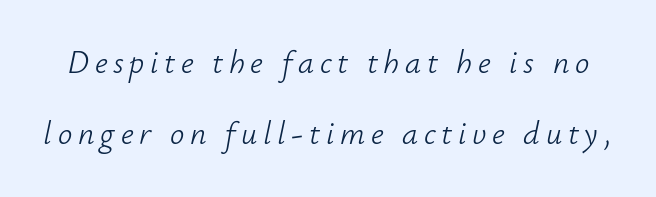
The image shows 32 px light type, italic (leaning right); set loose line spacing (2.21x), not underlined; low stroke contrast and a small x-height.
